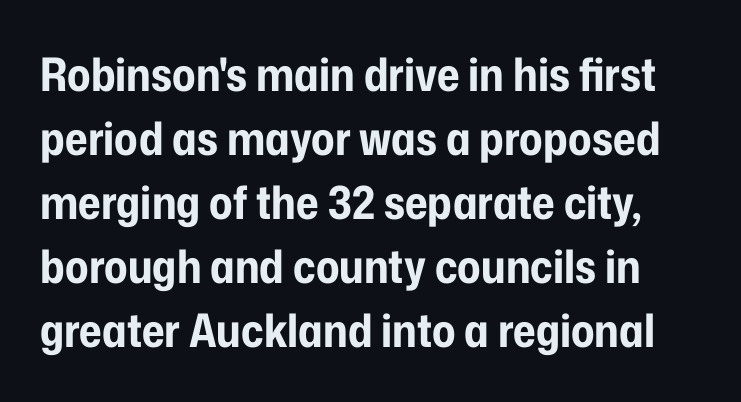
The image shows 46 px bold, condensed sans-serif type, upright; set normal line spacing (1.39x), normal letter spacing, not underlined; low stroke contrast and a medium x-height.
